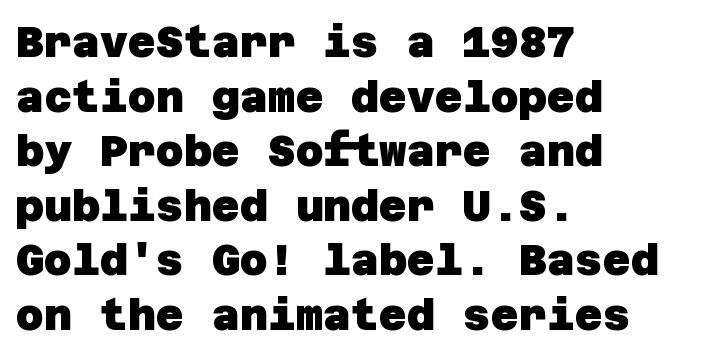
Q: Is the text bold? A: Yes.
Q: Is the typeface a serif or a sans-serif typeface? A: Sans-serif.
Q: Is the text underlined? A: No.
Q: How is the paragraph aligned? A: Left-aligned.
Q: Is the spacing between letters normal or unusually wide? A: Normal.
Q: Is the spacing between lines tight, normal or loose? A: Normal.
Q: Width (condensed, normal, or wide)? A: Normal.
Q: Stroke contrast? A: Low.
Q: x-height? A: Large.
